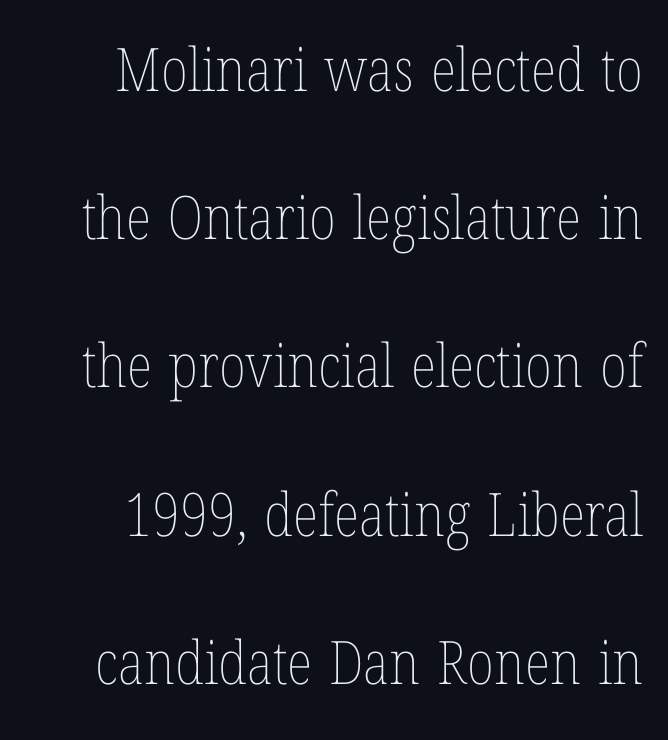
The image shows 60 px thin, condensed type, upright; set loose line spacing (2.47x), normal letter spacing, not underlined; low stroke contrast and a medium x-height.
